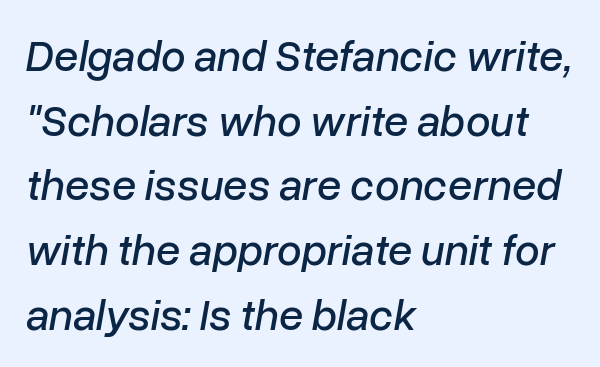
The image shows 44 px text type, italic (leaning right); set left-aligned, normal line spacing (1.47x), normal letter spacing, not underlined; low stroke contrast and a medium x-height.
